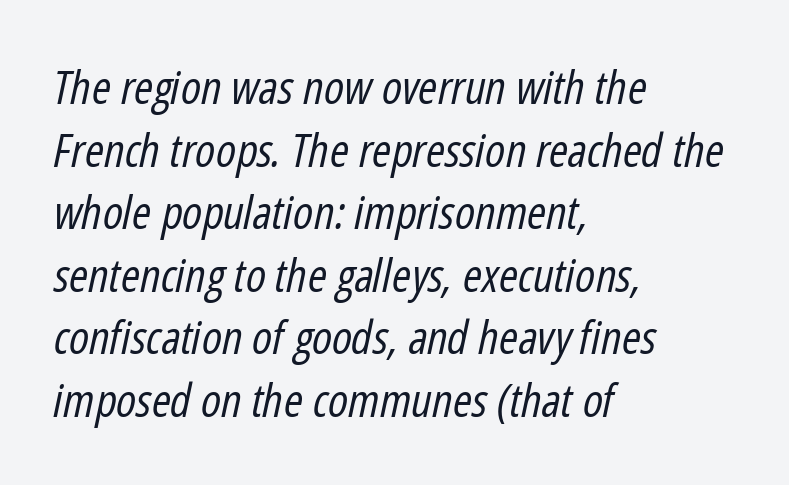
{"italic": "yes", "lean": "right", "slant_degrees": 12, "bold": "no", "weight": "regular", "width": "condensed", "stroke_contrast": "low", "x_height": "medium", "monospaced": "no", "underline": "no", "align": "left", "line_spacing": "normal", "line_spacing_ratio": 1.36, "letter_spacing": "normal", "letter_spacing_em": 0.0, "glyph_px": 46}
